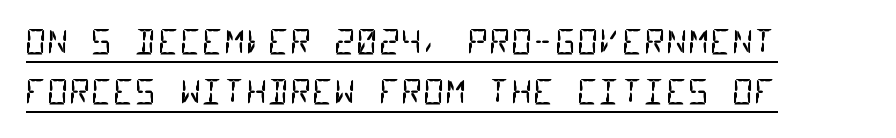
A student would call this left alignment; a typographer would say flush left, rag right. The passage shown is not bold in any degree. Spacing verdict: monospaced, one width for all characters. The passage shown stacks its lines at a standard gap. Does extra space separate the letters? No, they use regular spacing. The glyphs are accompanied by a horizontal stroke just below them.
